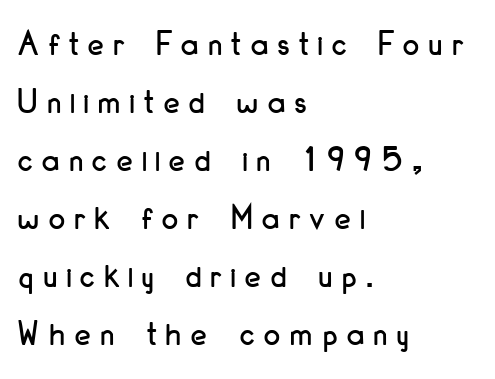
Note the varied advance widths — an 'i' is clearly narrower than an 'm'. Unlike italic type, these characters show no tilt at all. The compositor pushed each line to the left boundary. Underline: absent. The characters display no serif detailing; their extremities are plain. Summary of vertical rhythm: regular, with standard interline spacing.
